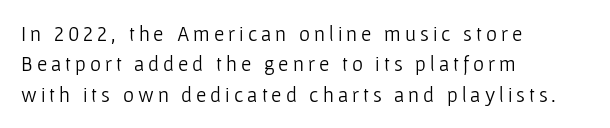
{"italic": "no", "bold": "no", "underline": "no", "align": "left", "line_spacing": "normal", "line_spacing_ratio": 1.45, "glyph_px": 21}
